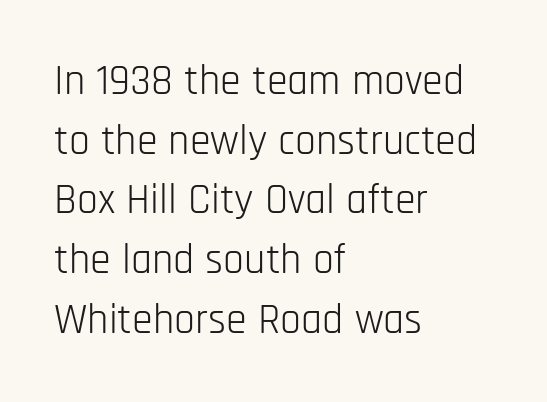
The passage is arranged the way most books set body copy — flush left. You can tell from the bare stems that sans-serif type was used. Each new line begins a customary step beneath the previous one. Nobody touched the tracking dial on this one.
